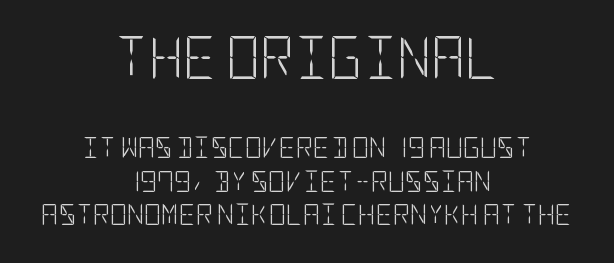
Decoration check: the copy has no underline. The designer gave the opening block more size than the closing block. Centered paragraph, ragged on both sides. Tall strokes in this sample are plumb rather than angled. Tracking value appears to be zero — textbook default spacing. Students, observe: this is what conventionally led text looks like.
